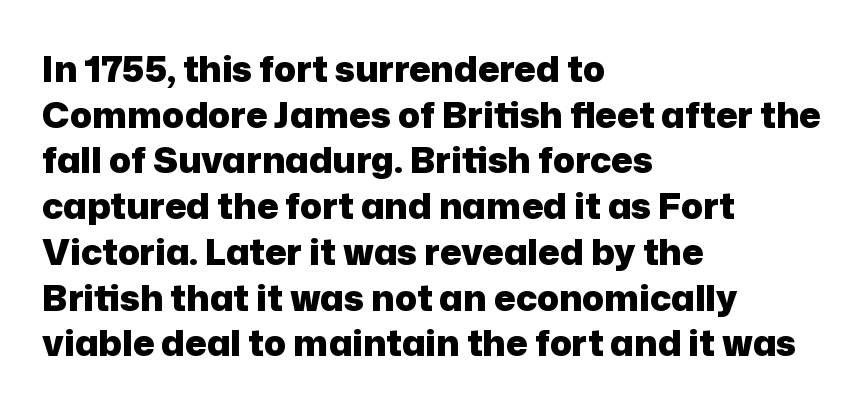
Q: Is the text bold? A: Yes.
Q: Is the text italic (slanted)? A: No, it is upright.
Q: Is the typeface a serif or a sans-serif typeface? A: Sans-serif.
Q: Is the text underlined? A: No.
Q: How is the paragraph aligned? A: Left-aligned.
Q: Is the spacing between letters normal or unusually wide? A: Normal.
Q: Is the spacing between lines tight, normal or loose? A: Normal.
Q: Width (condensed, normal, or wide)? A: Normal.
Q: Stroke contrast? A: Low.
Q: x-height? A: Medium.
Q: Monospaced? A: No.
